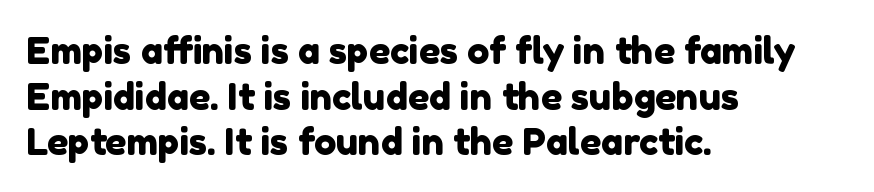
Q: Is the typeface a serif or a sans-serif typeface? A: Sans-serif.
Q: Is the text underlined? A: No.
Q: How is the paragraph aligned? A: Left-aligned.
Q: Is the spacing between letters normal or unusually wide? A: Normal.
Q: Width (condensed, normal, or wide)? A: Normal.
Q: x-height? A: Medium.
Q: Monospaced? A: No.
